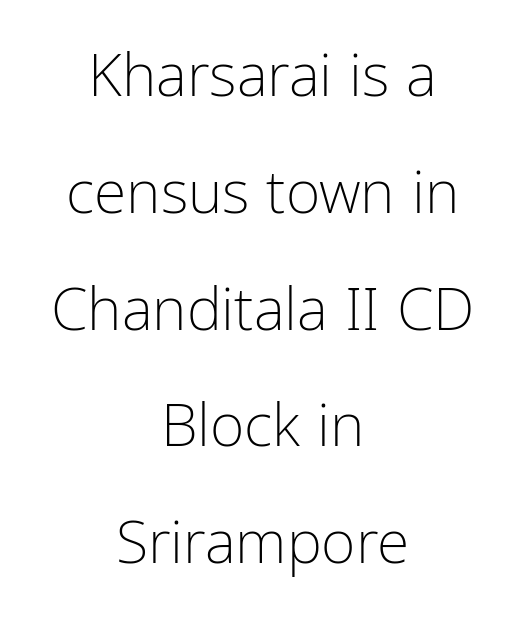
The image shows 59 px light sans-serif type, upright; set centered, loose line spacing (1.98x), normal letter spacing, not underlined; low stroke contrast and a medium x-height.
